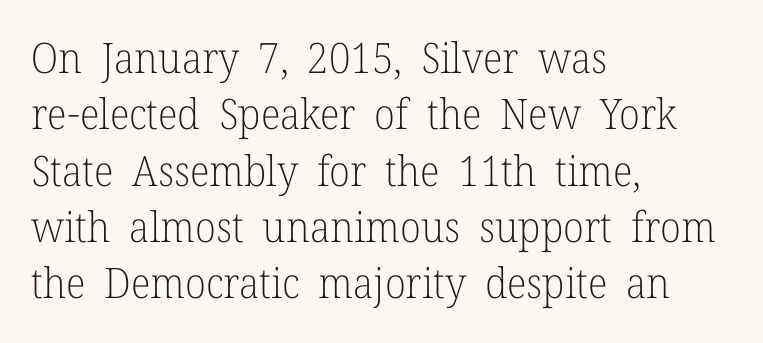
A light-to-regular cut is what we see here. Italic? Not at all — the glyphs are vertical. Short note: letters normally spaced. Each new line begins a customary step beneath the previous one.
